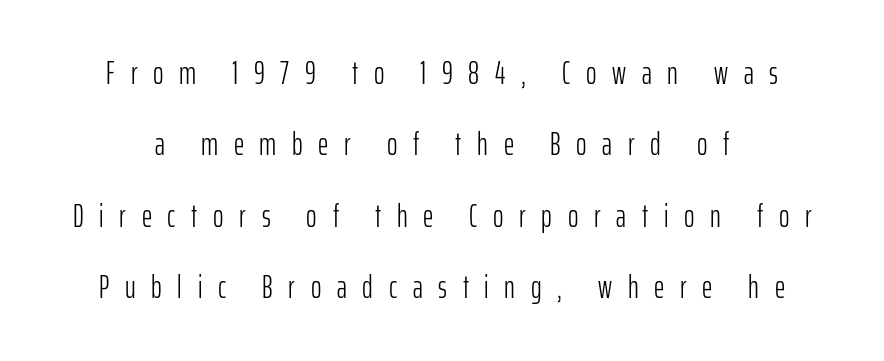
Interline gaps are noticeably wide in this sample. Character widths vary here, with narrow letters taking less room than wide ones. Tracking here is generous; glyphs stand well apart from one another. The paragraph has two soft edges and a firm central axis. Unlike a traditional serif, this face leaves its strokes unadorned.
